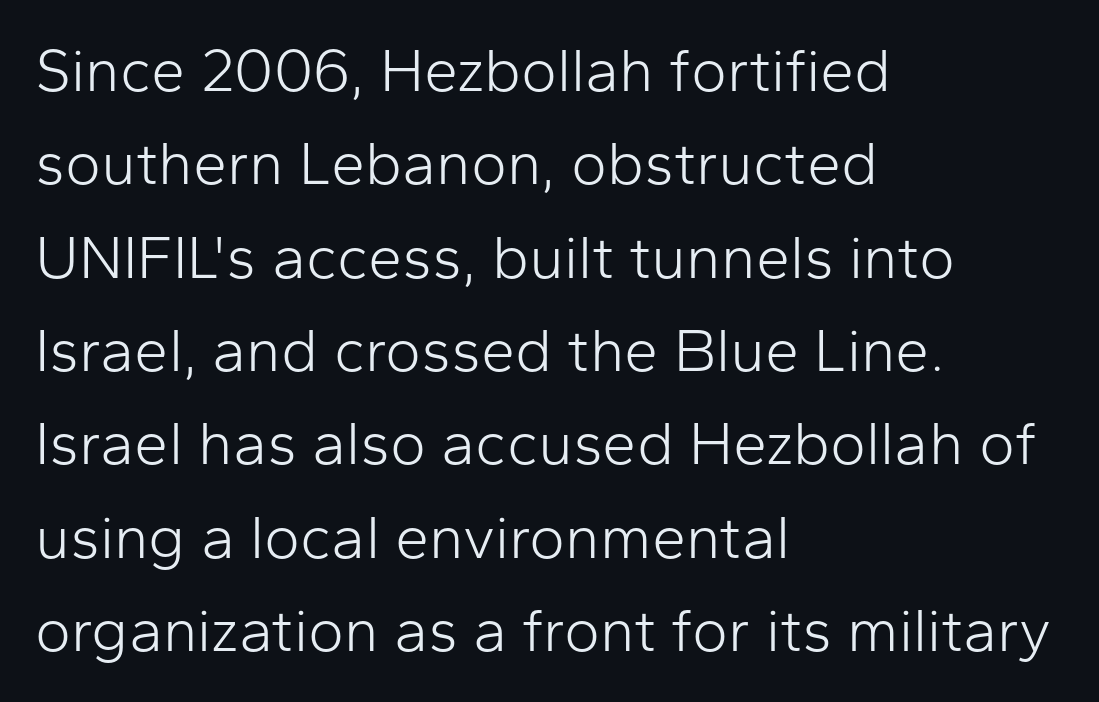
Q: Is the text bold? A: No.
Q: Is the text italic (slanted)? A: No, it is upright.
Q: Is the typeface a serif or a sans-serif typeface? A: Sans-serif.
Q: Is the text underlined? A: No.
Q: How is the paragraph aligned? A: Left-aligned.
Q: Is the spacing between letters normal or unusually wide? A: Normal.
Q: Is the spacing between lines tight, normal or loose? A: Normal.
Q: Width (condensed, normal, or wide)? A: Normal.
Q: Stroke contrast? A: Low.
Q: x-height? A: Medium.
Q: Monospaced? A: No.
